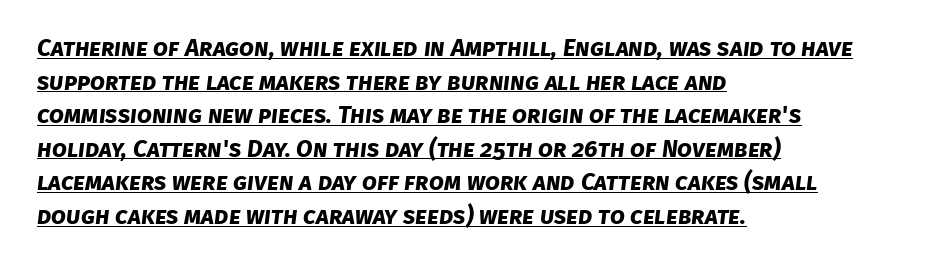
{"bold": "yes", "underline": "yes", "align": "left", "line_spacing": "normal", "line_spacing_ratio": 1.4, "letter_spacing": "normal", "letter_spacing_em": 0.0, "glyph_px": 24}
